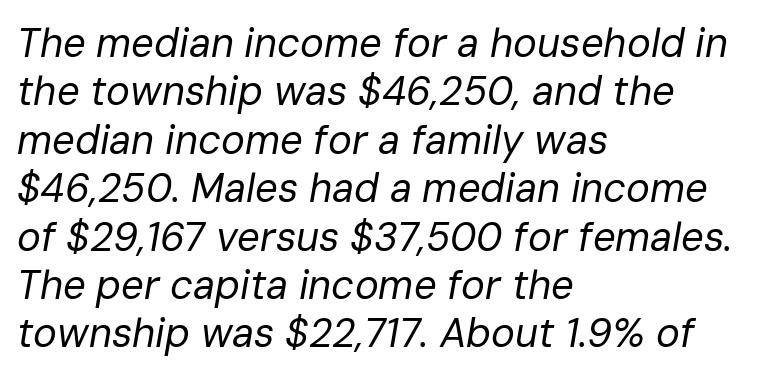
{"italic": "yes", "lean": "right", "slant_degrees": 10, "bold": "no", "weight": "regular", "width": "normal", "stroke_contrast": "low", "x_height": "medium", "monospaced": "no", "underline": "no", "align": "left", "line_spacing_ratio": 1.21, "letter_spacing": "normal", "letter_spacing_em": 0.0, "glyph_px": 40}
